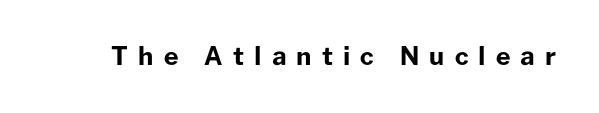
{"italic": "no", "bold": "yes", "underline": "no", "letter_spacing": "wide", "letter_spacing_em": 0.4, "glyph_px": 25}
